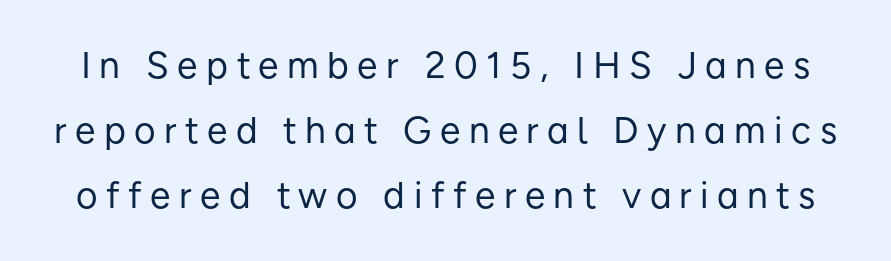
No extra ink here — the face is not bold. No feet cap the strokes, marking this as sans-serif type. This sample uses expanded letter spacing, leaving extra air between glyphs. Underline: absent. Spacing verdict: proportional, widths tailored to each character.
